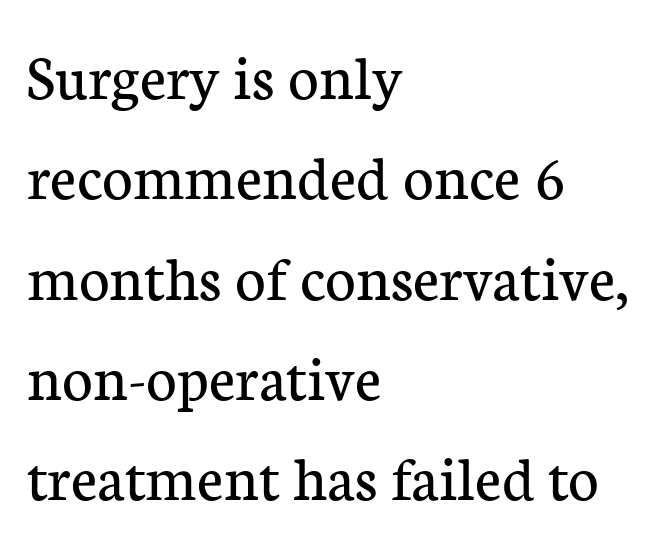
The words here are not underlined. The typography opts for an upright posture over an oblique one. Regarding serifs, this sample has them. The compositor pushed each line to the left boundary.
